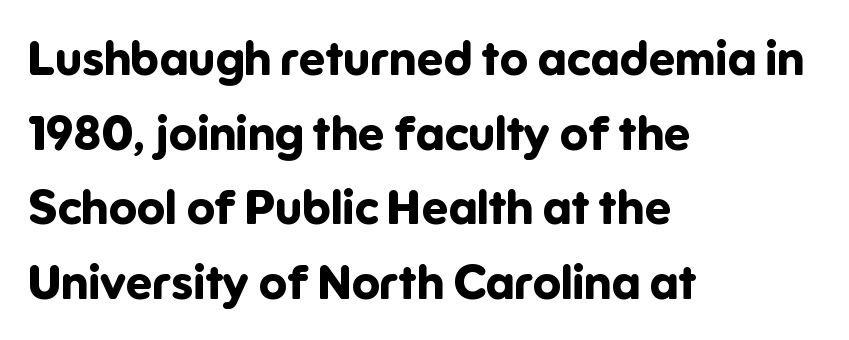
Q: Is the text bold? A: Yes.
Q: Is the text italic (slanted)? A: No, it is upright.
Q: Is the typeface a serif or a sans-serif typeface? A: Sans-serif.
Q: Is the text underlined? A: No.
Q: How is the paragraph aligned? A: Left-aligned.
Q: Is the spacing between letters normal or unusually wide? A: Normal.
Q: Is the spacing between lines tight, normal or loose? A: Normal.
Q: Width (condensed, normal, or wide)? A: Normal.
Q: Stroke contrast? A: Low.
Q: x-height? A: Medium.
Q: Monospaced? A: No.
